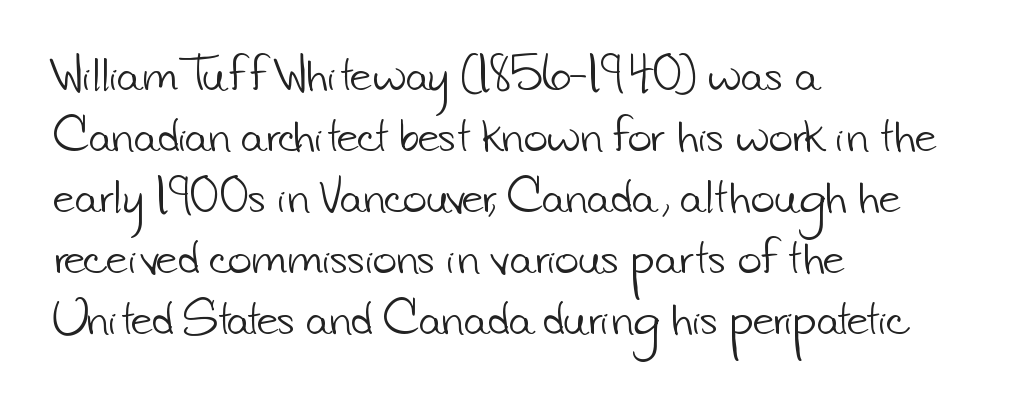
Q: Is the text bold? A: No.
Q: Is the typeface a serif or a sans-serif typeface? A: Sans-serif.
Q: Is the text underlined? A: No.
Q: How is the paragraph aligned? A: Left-aligned.
Q: Is the spacing between letters normal or unusually wide? A: Normal.
Q: Is the spacing between lines tight, normal or loose? A: Normal.
Q: Width (condensed, normal, or wide)? A: Normal.
Q: Stroke contrast? A: Low.
Q: x-height? A: Small.
Q: Monospaced? A: No.
